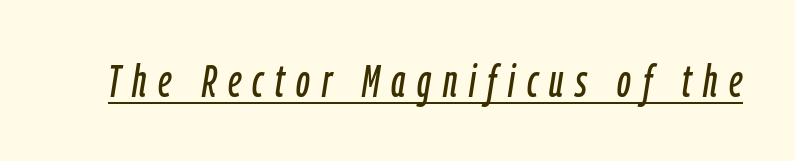
{"italic": "yes", "lean": "right", "slant_degrees": 9, "width": "condensed", "stroke_contrast": "low", "x_height": "medium", "monospaced": "no", "underline": "yes", "letter_spacing": "wide", "letter_spacing_em": 0.26, "glyph_px": 45}
